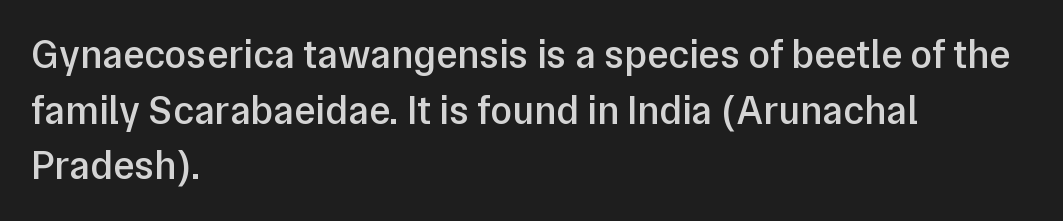
This is roman type, the default non-slanted kind. Quick note: interline space is typical. The face used here is proportionally spaced, like ordinary book or web type. The passage is arranged the way most books set body copy — flush left. Default kerning and tracking; the words read as compact shapes.
